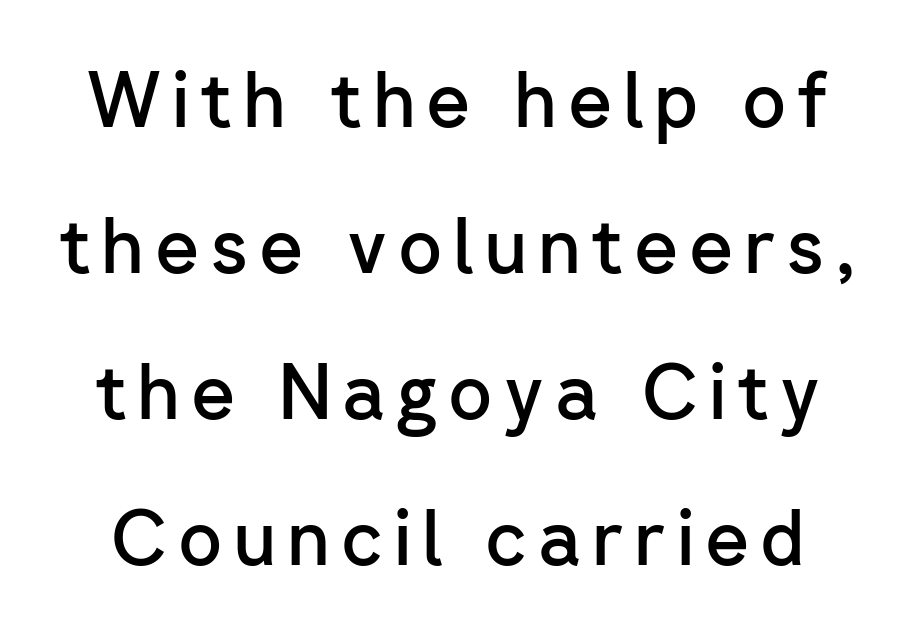
The image shows 76 px semibold sans-serif type, upright; set loose line spacing (1.92x), not underlined; low stroke contrast and a medium x-height.
